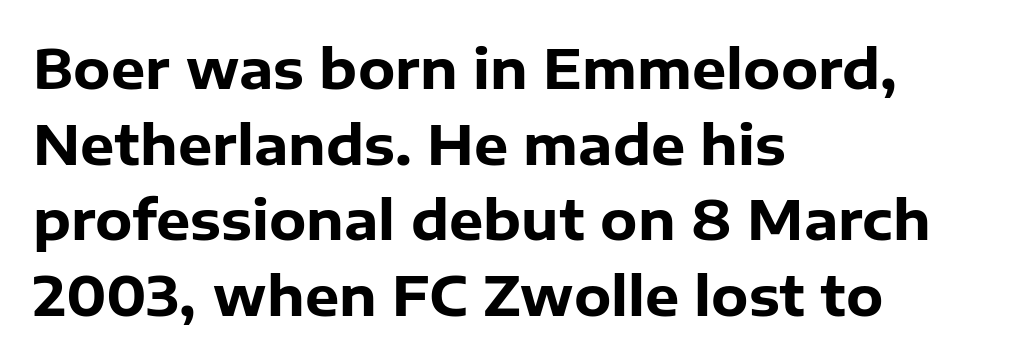
Q: Is the text bold? A: Yes.
Q: Is the text italic (slanted)? A: No, it is upright.
Q: Is the typeface a serif or a sans-serif typeface? A: Sans-serif.
Q: Is the text underlined? A: No.
Q: How is the paragraph aligned? A: Left-aligned.
Q: Is the spacing between letters normal or unusually wide? A: Normal.
Q: Is the spacing between lines tight, normal or loose? A: Normal.
Q: Width (condensed, normal, or wide)? A: Normal.
Q: Stroke contrast? A: Low.
Q: x-height? A: Medium.
Q: Monospaced? A: No.
